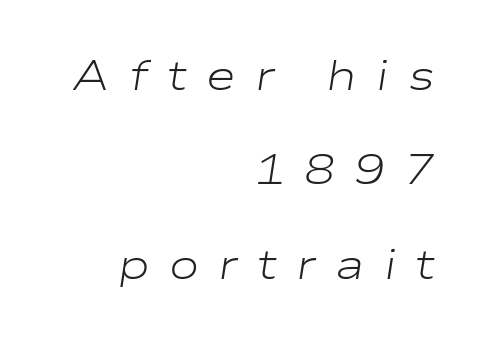
Q: Is the text bold? A: No.
Q: Is the text italic (slanted)? A: Yes, it leans right by about 9 degrees.
Q: Is the text underlined? A: No.
Q: How is the paragraph aligned? A: Right-aligned.
Q: Is the spacing between letters normal or unusually wide? A: Unusually wide.
Q: Is the spacing between lines tight, normal or loose? A: Loose.
Q: Width (condensed, normal, or wide)? A: Wide.
Q: Stroke contrast? A: Low.
Q: x-height? A: Medium.
Q: Monospaced? A: No.
